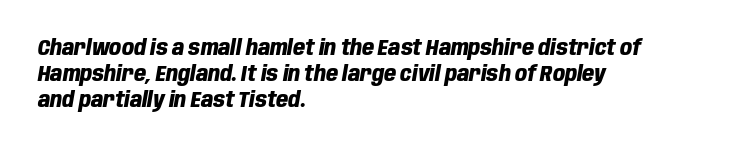
Notice how descenders clear the ascenders below comfortably — that's standard leading. The passage shown is not underscored anywhere. These lines are set flush left with a ragged right edge. Quick note: italic. This is heavy type, rendered in bold.
